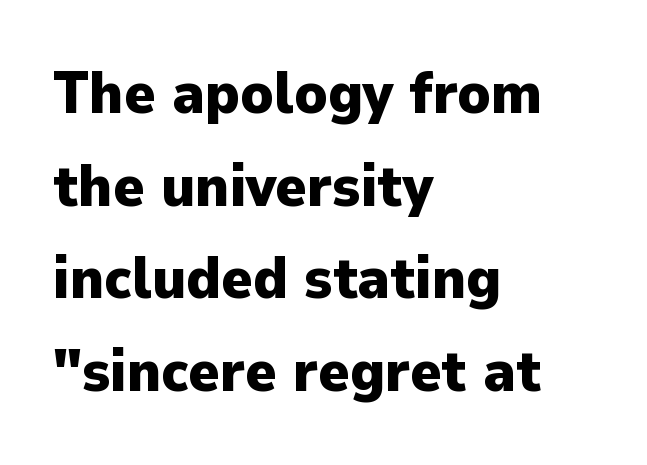
The image shows 59 px heavy sans-serif type, upright; set left-aligned, normal line spacing (1.57x), normal letter spacing, not underlined; low stroke contrast and a medium x-height.
